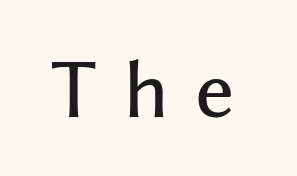
The image shows 73 px sans-serif type, upright; set unusually wide letter spacing (+0.37 em), not underlined; medium stroke contrast and a medium x-height.
